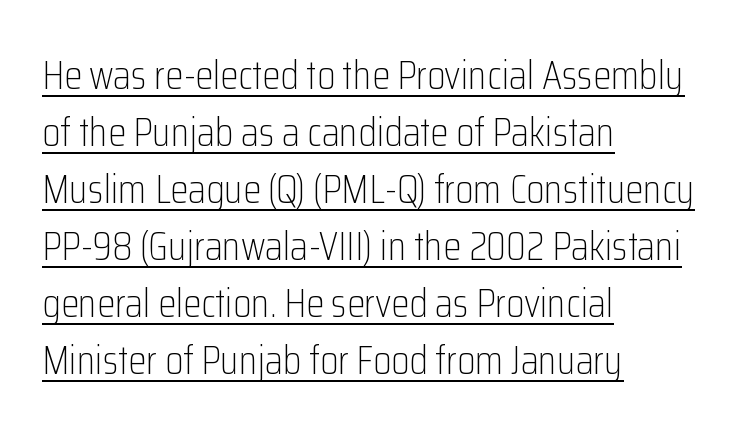
{"serif": "no", "italic": "no", "bold": "no", "weight": "light", "width": "condensed", "stroke_contrast": "low", "x_height": "medium", "monospaced": "no", "underline": "yes", "align": "left", "line_spacing": "normal", "line_spacing_ratio": 1.39, "letter_spacing": "normal", "letter_spacing_em": 0.0, "glyph_px": 41}
